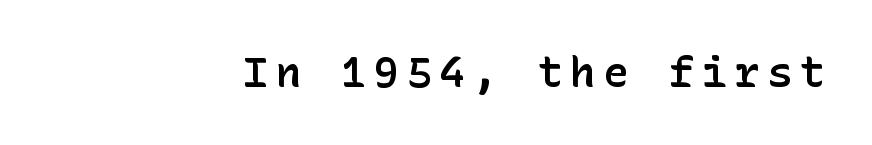
The typeface chosen for these lines omits serifs. The axis of the letterforms is exactly vertical. Typeset ragged left — the right edge is the straight one. A clean baseline with only descenders dipping below it.
